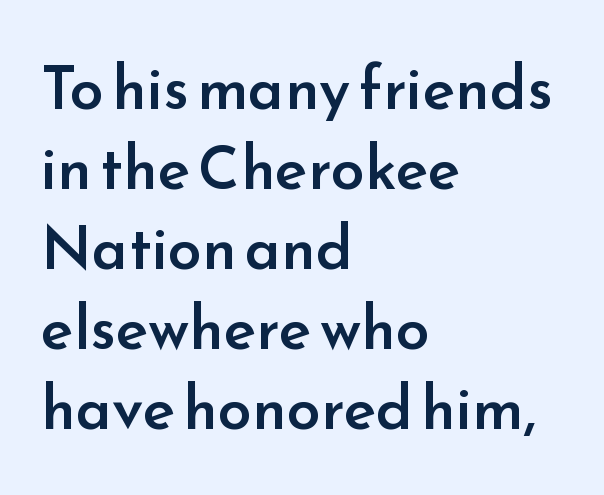
Q: Is the text bold? A: Semi-bold.
Q: Is the text italic (slanted)? A: No, it is upright.
Q: Is the typeface a serif or a sans-serif typeface? A: Sans-serif.
Q: Is the text underlined? A: No.
Q: How is the paragraph aligned? A: Left-aligned.
Q: Is the spacing between letters normal or unusually wide? A: Normal.
Q: Is the spacing between lines tight, normal or loose? A: Normal.
Q: Width (condensed, normal, or wide)? A: Normal.
Q: Stroke contrast? A: Low.
Q: x-height? A: Small.
Q: Monospaced? A: No.
